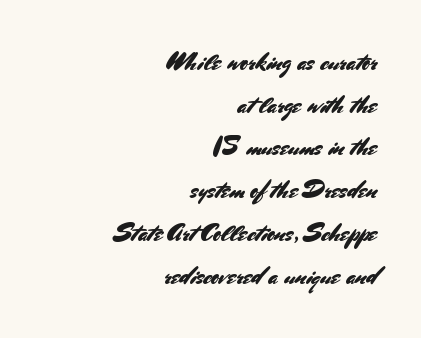
The image shows 24 px text type; set right-aligned, line spacing 1.78x, normal letter spacing, not underlined.
